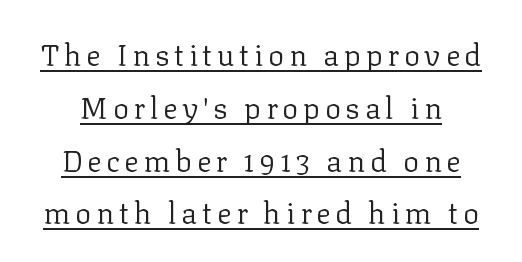
The image shows 30 px regular-weight serif type, upright; set line spacing 1.76x, underlined; low stroke contrast and a medium x-height.
